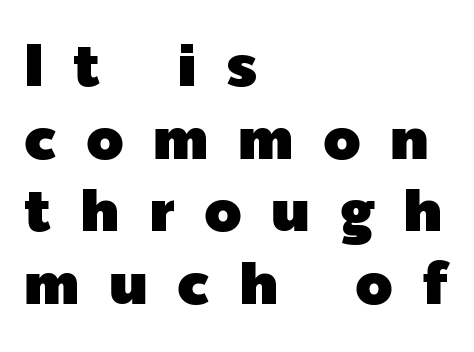
{"serif": "no", "italic": "no", "width": "normal", "x_height": "medium", "monospaced": "no", "underline": "no", "align": "left", "line_spacing_ratio": 1.21, "letter_spacing": "wide", "letter_spacing_em": 0.49, "glyph_px": 60}
